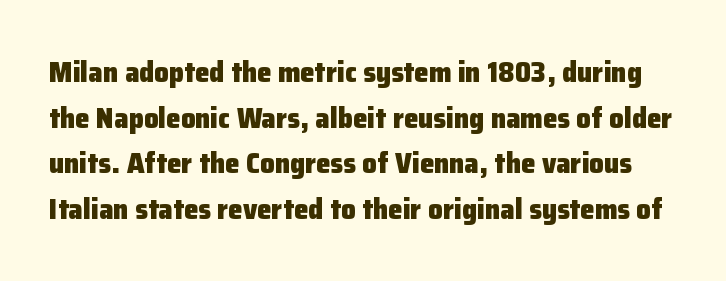
Q: Is the text bold? A: Yes.
Q: Is the text italic (slanted)? A: No, it is upright.
Q: Is the typeface a serif or a sans-serif typeface? A: Sans-serif.
Q: Is the text underlined? A: No.
Q: Is the spacing between letters normal or unusually wide? A: Normal.
Q: Is the spacing between lines tight, normal or loose? A: Normal.
Q: Width (condensed, normal, or wide)? A: Normal.
Q: Stroke contrast? A: Low.
Q: x-height? A: Medium.
Q: Monospaced? A: No.
